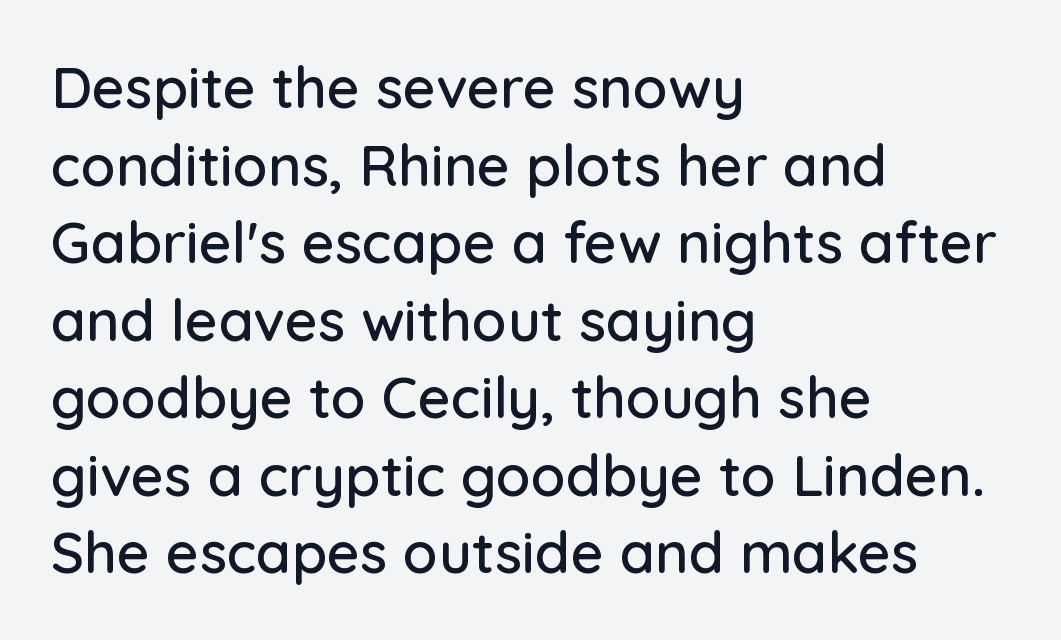
{"serif": "no", "italic": "no", "width": "normal", "stroke_contrast": "low", "x_height": "medium", "monospaced": "no", "underline": "no", "align": "left", "line_spacing": "normal", "line_spacing_ratio": 1.36, "letter_spacing": "normal", "letter_spacing_em": 0.0, "glyph_px": 57}
